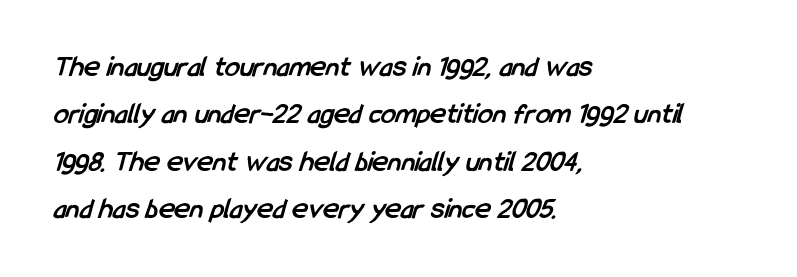
{"serif": "no", "bold": "yes", "weight": "semibold", "width": "condensed", "stroke_contrast": "low", "x_height": "medium", "monospaced": "no", "underline": "no", "align": "left", "line_spacing": "normal", "line_spacing_ratio": 1.58, "letter_spacing": "normal", "letter_spacing_em": 0.0, "glyph_px": 30}
